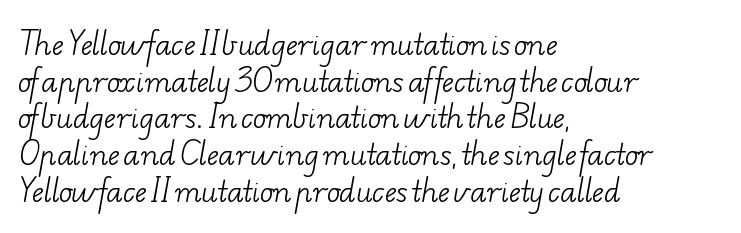
Between one letter and the next there's only the usual sliver of space. The letters advance in unequal steps, a hallmark of proportional type. Line starts are locked; line ends wander. A quiet, ordinary-to-light weight characterises the typeface.
